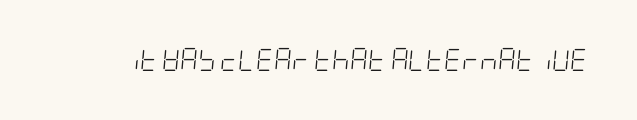
The image shows 22 px text type, italic (leaning right); set normal letter spacing, not underlined.
